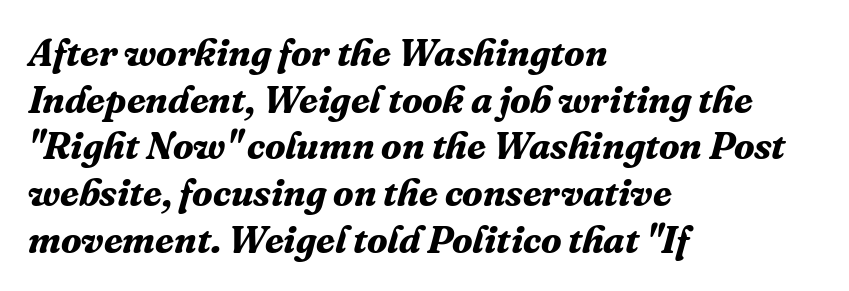
The image shows 38 px bold serif type, italic (leaning right); set left-aligned, line spacing 1.23x, normal letter spacing, not underlined; medium stroke contrast and a medium x-height.
